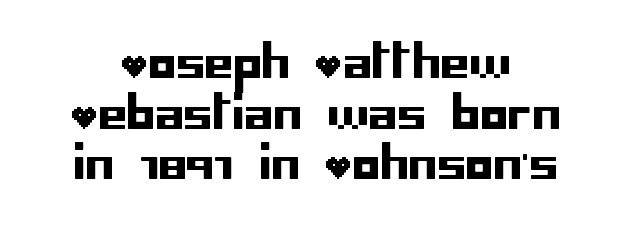
Vertical spacing — tight. No word sits above an underline. Classification — sans serif. Does extra space separate the letters? No, they use regular spacing. The typesetter chose a symmetrical, centered arrangement here.
